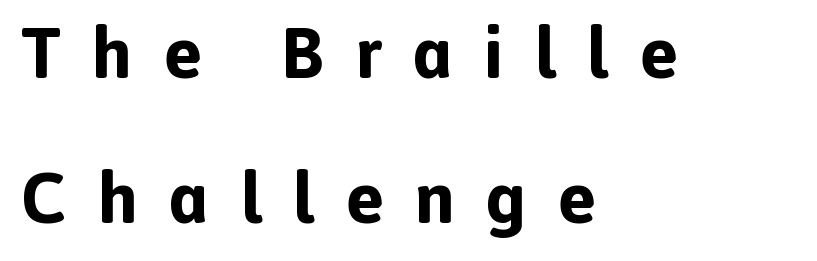
The image shows 72 px bold sans-serif type, upright; set left-aligned, loose line spacing (2.02x), unusually wide letter spacing (+0.43 em), not underlined; a medium x-height.
